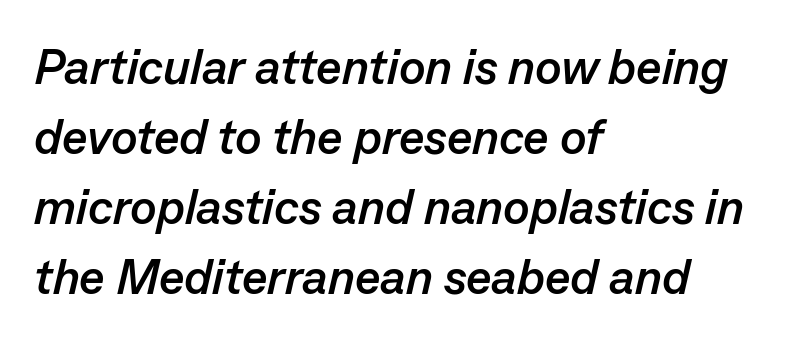
The image shows 49 px semibold type, italic (leaning right); set left-aligned, normal line spacing (1.43x), normal letter spacing, not underlined; low stroke contrast and a medium x-height.
